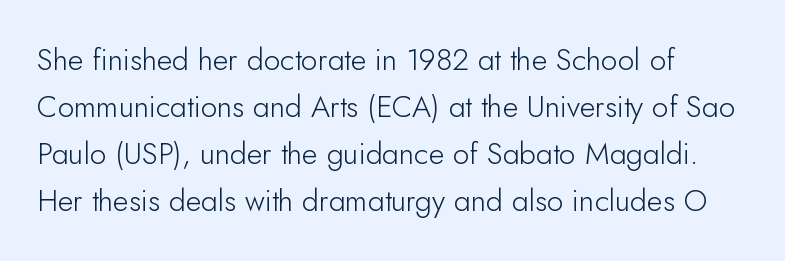
This is the regular roman posture of the typeface. Compared with typical paragraphs, the rows here are spaced about the same. A typesetter would call this zero additional tracking. The space directly below the letters is spotless.
